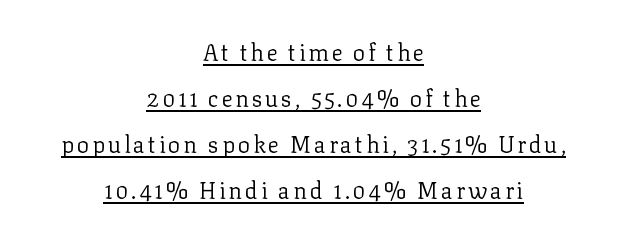
The image shows 23 px text type, upright; set centered, loose line spacing (2.0x), underlined.
